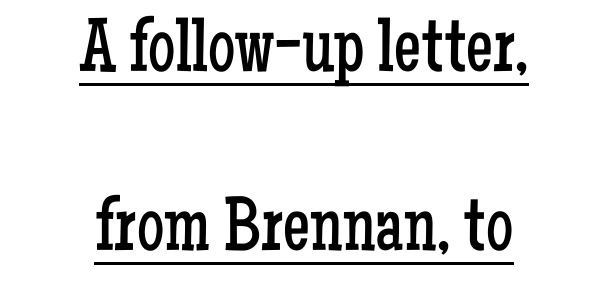
{"serif": "yes", "italic": "no", "bold": "no", "weight": "regular", "width": "condensed", "stroke_contrast": "low", "x_height": "medium", "monospaced": "no", "underline": "yes", "align": "center", "line_spacing": "loose", "line_spacing_ratio": 2.36, "letter_spacing": "normal", "letter_spacing_em": 0.0, "glyph_px": 76}
